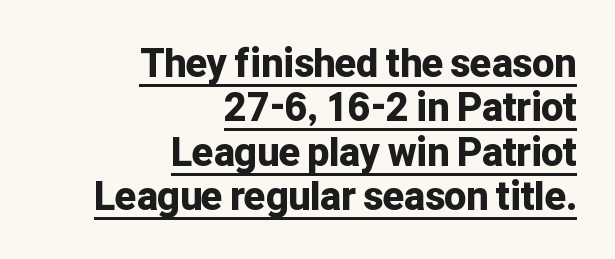
These lines are rendered in a variable-pitch font. Alignment: flush right. The passage shown stacks its lines with hardly any gap. It's the straight-up-and-down kind of type. Each letter's strokes conclude bluntly, with no projecting serifs.
